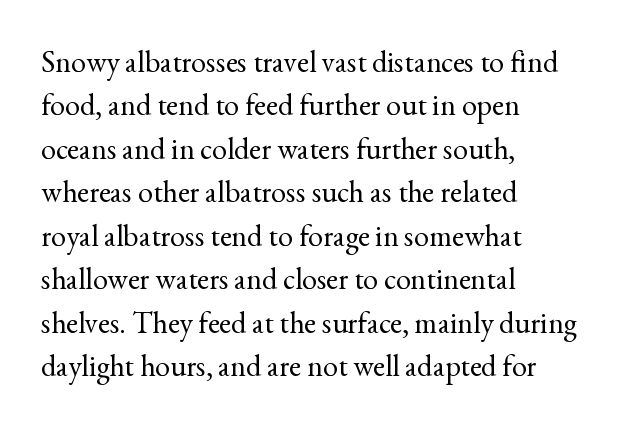
{"serif": "yes", "italic": "no", "bold": "no", "weight": "regular", "width": "normal", "x_height": "small", "monospaced": "no", "underline": "no", "align": "left", "line_spacing": "normal", "line_spacing_ratio": 1.45, "letter_spacing": "normal", "letter_spacing_em": 0.0, "glyph_px": 30}
